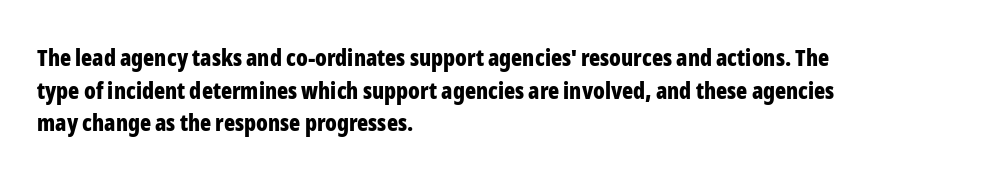
{"italic": "no", "bold": "yes", "underline": "no", "align": "left", "line_spacing": "normal", "line_spacing_ratio": 1.42, "letter_spacing": "normal", "letter_spacing_em": 0.0, "glyph_px": 23}
